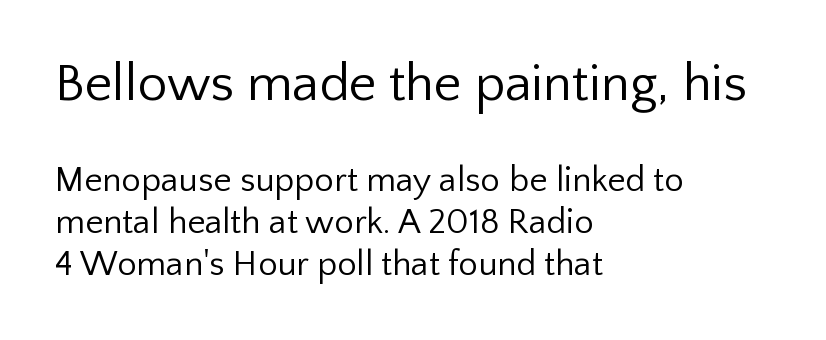
{"serif": "no", "italic": "no", "bold": "no", "weight": "regular", "width": "normal", "stroke_contrast": "low", "x_height": "medium", "monospaced": "no", "underline": "no", "align": "left", "line_spacing_ratio": 1.2, "letter_spacing": "normal", "letter_spacing_em": 0.0, "larger_block": "first", "size_ratio": 1.51, "glyph_px": 53}
